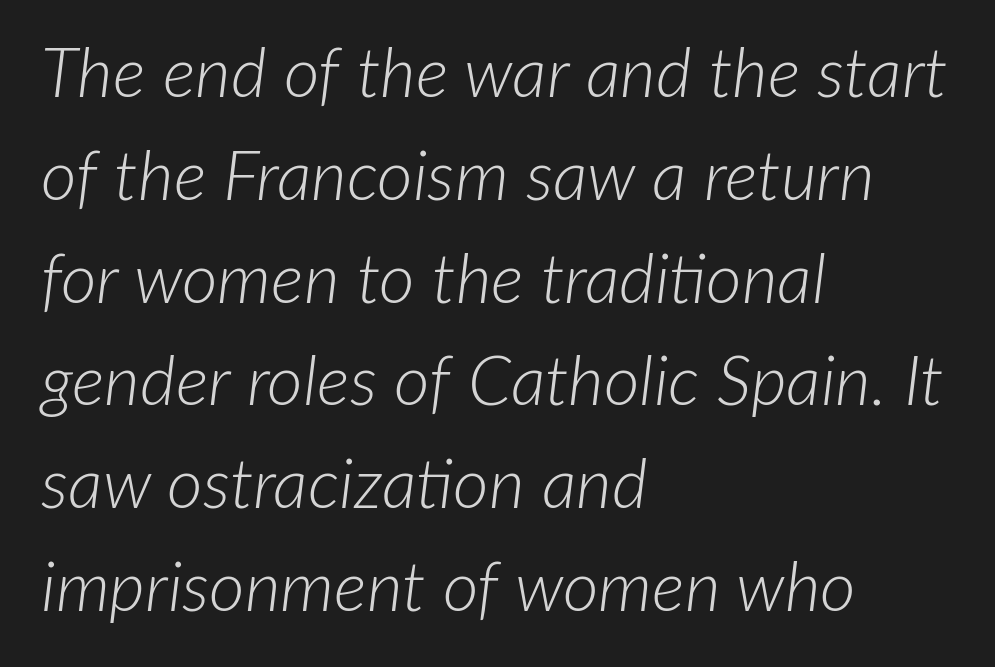
Q: Is the text bold? A: No.
Q: Is the text italic (slanted)? A: Yes, it leans right by about 7 degrees.
Q: Is the text underlined? A: No.
Q: How is the paragraph aligned? A: Left-aligned.
Q: Is the spacing between letters normal or unusually wide? A: Normal.
Q: Is the spacing between lines tight, normal or loose? A: Normal.
Q: Width (condensed, normal, or wide)? A: Normal.
Q: Stroke contrast? A: Low.
Q: x-height? A: Medium.
Q: Monospaced? A: No.
